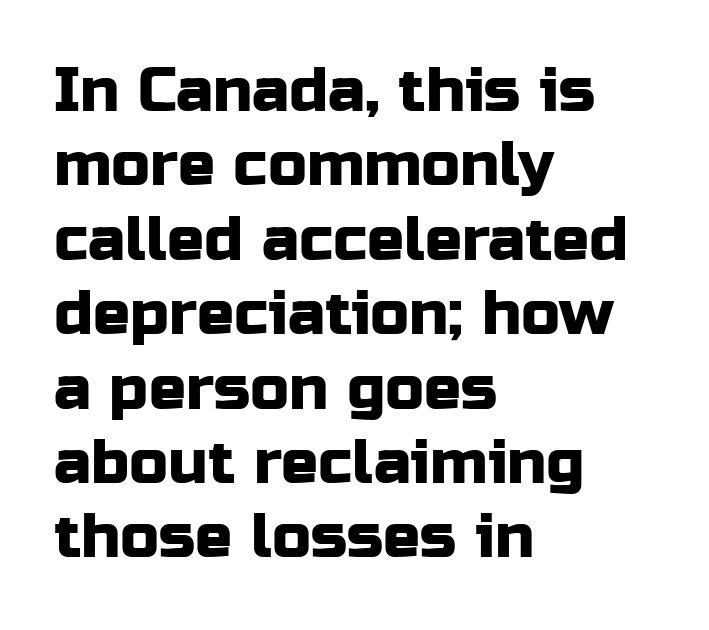
{"serif": "no", "italic": "no", "width": "normal", "stroke_contrast": "low", "x_height": "medium", "monospaced": "no", "underline": "no", "align": "left", "line_spacing_ratio": 1.2, "letter_spacing": "normal", "letter_spacing_em": 0.0, "glyph_px": 62}
